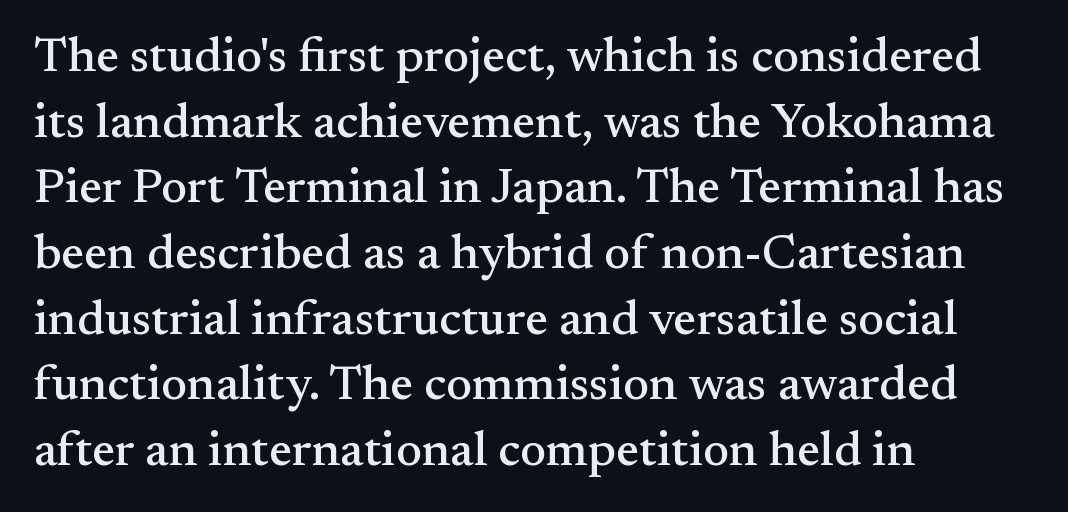
{"serif": "yes", "italic": "no", "width": "normal", "stroke_contrast": "medium", "x_height": "small", "monospaced": "no", "underline": "no", "align": "left", "line_spacing": "normal", "line_spacing_ratio": 1.34, "letter_spacing": "normal", "letter_spacing_em": 0.0, "glyph_px": 49}
